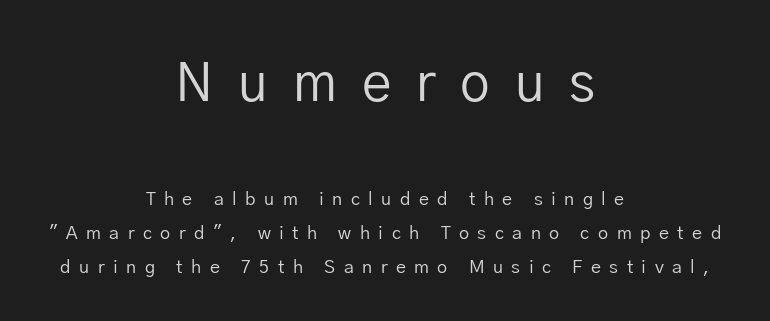
Q: Is the text bold? A: No.
Q: Is the text italic (slanted)? A: No, it is upright.
Q: Is the typeface a serif or a sans-serif typeface? A: Sans-serif.
Q: Is the text underlined? A: No.
Q: How is the paragraph aligned? A: Centered.
Q: Is the spacing between letters normal or unusually wide? A: Unusually wide.
Q: Which block of text is set in a larger size, the first (top) or the second (bottom)? A: The first (top) one.
Q: Width (condensed, normal, or wide)? A: Normal.
Q: Stroke contrast? A: Low.
Q: x-height? A: Medium.
Q: Monospaced? A: No.
